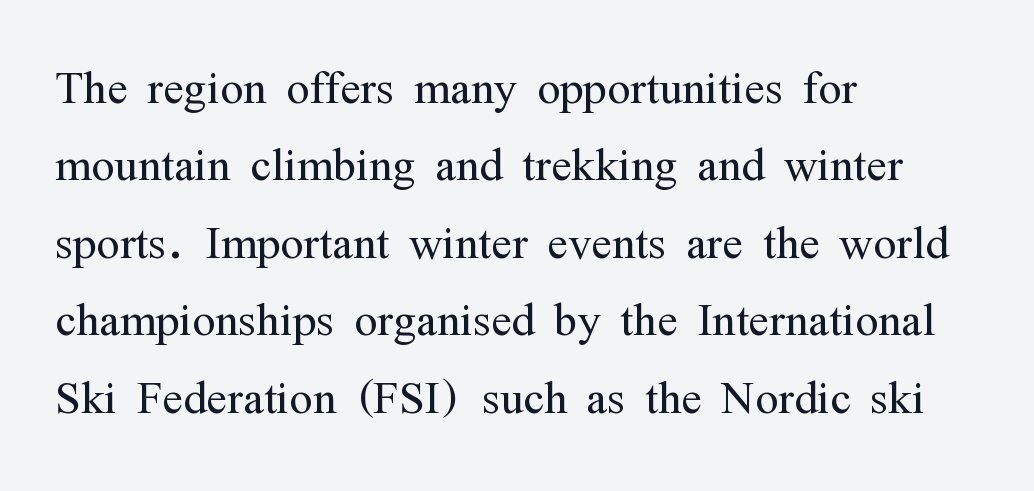
Q: Is the text bold? A: No.
Q: Is the text italic (slanted)? A: No, it is upright.
Q: Is the typeface a serif or a sans-serif typeface? A: Serif.
Q: Is the text underlined? A: No.
Q: How is the paragraph aligned? A: Left-aligned.
Q: Is the spacing between letters normal or unusually wide? A: Normal.
Q: Is the spacing between lines tight, normal or loose? A: Normal.
Q: Width (condensed, normal, or wide)? A: Condensed.
Q: Stroke contrast? A: Medium.
Q: x-height? A: Medium.
Q: Monospaced? A: No.
